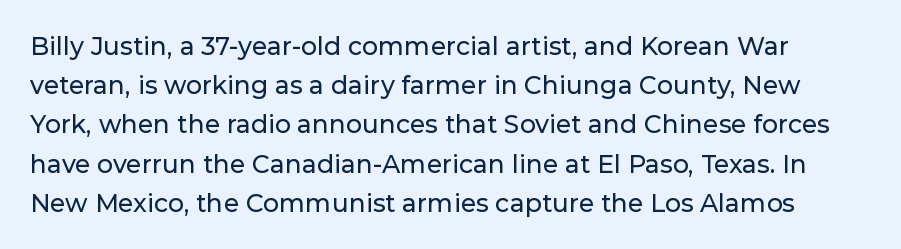
Spacing between characters is what you'd get straight out of the box. Nope, not italic — everything's standing straight. A normal amount of white space separates one row of letters from the next. Each row of text sits above clean, open space.
